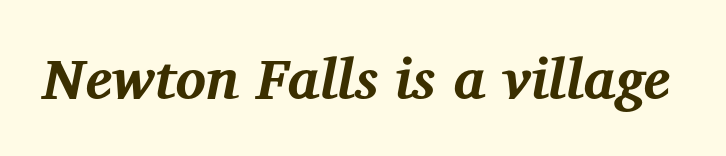
Q: Is the text bold? A: Yes.
Q: Is the text italic (slanted)? A: Yes, it leans right by about 12 degrees.
Q: Is the typeface a serif or a sans-serif typeface? A: Serif.
Q: Is the text underlined? A: No.
Q: Is the spacing between letters normal or unusually wide? A: Normal.
Q: Width (condensed, normal, or wide)? A: Normal.
Q: Stroke contrast? A: Medium.
Q: x-height? A: Medium.
Q: Monospaced? A: No.
